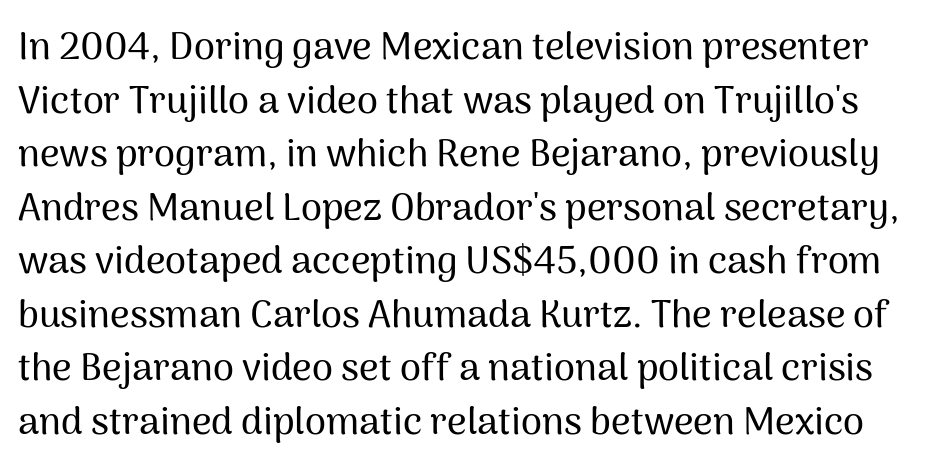
Character widths vary here, with narrow letters taking less room than wide ones. Nothing unusual about the tracking: characters are spaced as the font intends. Every character sits straight up, as roman type does. This block has exactly the height ordinary leading produces.
